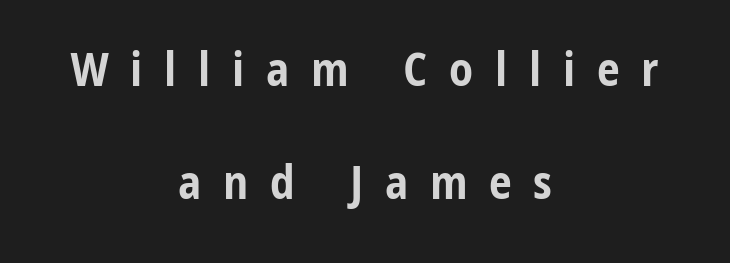
{"serif": "no", "italic": "no", "bold": "yes", "weight": "bold", "width": "condensed", "stroke_contrast": "low", "x_height": "medium", "monospaced": "no", "underline": "no", "align": "center", "line_spacing": "loose", "line_spacing_ratio": 2.45, "letter_spacing": "wide", "letter_spacing_em": 0.47, "glyph_px": 46}
